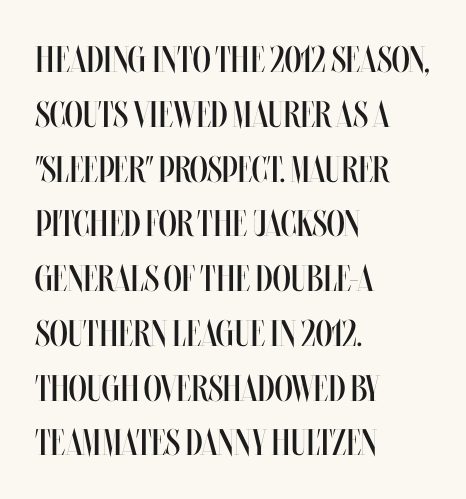
Spacing verdict: proportional, widths tailored to each character. No italicization has been applied; the sample stays upright. The passage shown is not bold in any degree. Nobody touched the tracking dial on this one. Reading down the block, your eye returns to a fixed left position each line. Descender tails drop into unmarked territory.
